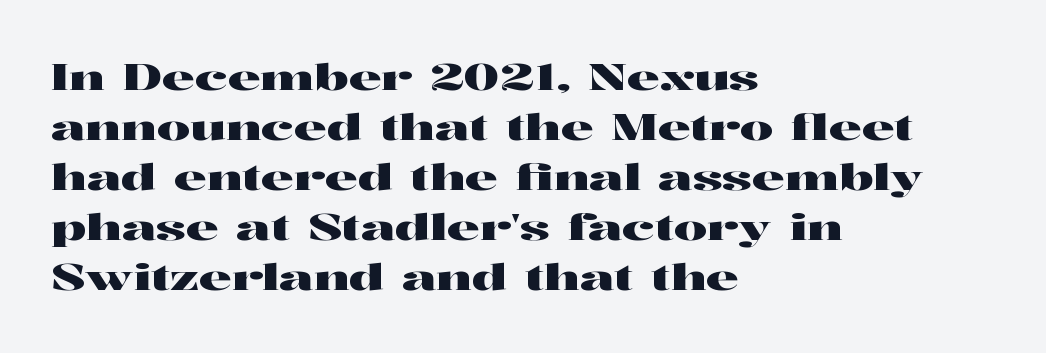
This sample uses plain, unmodified letter spacing. Type style note: has serifs. The designer left line spacing at the default. These lines were composed using upright roman letters. Horizontal alignment here is leftward, the default for most running prose.
